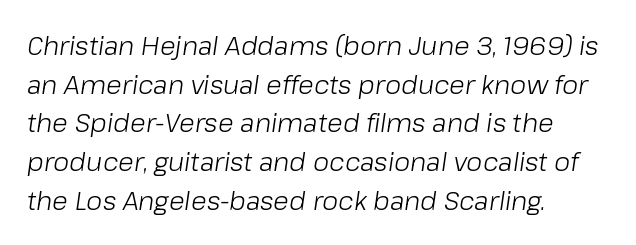
The image shows 26 px text type, italic (leaning right); set left-aligned, normal line spacing (1.49x), normal letter spacing, not underlined.
